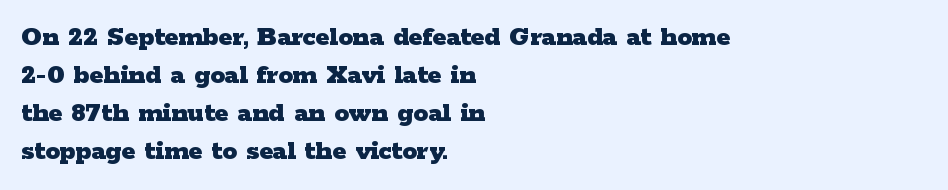
{"serif": "yes", "italic": "no", "bold": "yes", "weight": "heavy", "width": "wide", "stroke_contrast": "low", "x_height": "medium", "monospaced": "no", "underline": "no", "align": "left", "line_spacing": "normal", "line_spacing_ratio": 1.31, "letter_spacing": "normal", "letter_spacing_em": 0.0, "glyph_px": 29}
